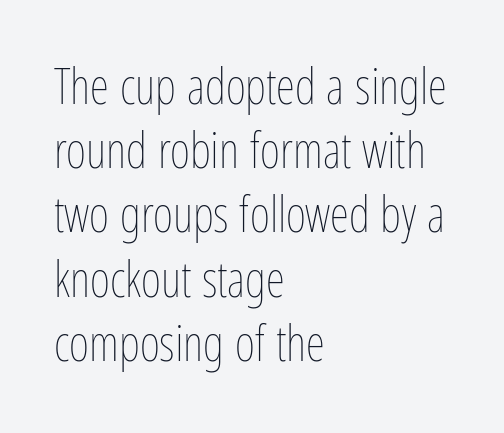
Q: Is the text bold? A: No.
Q: Is the text italic (slanted)? A: No, it is upright.
Q: Is the text underlined? A: No.
Q: How is the paragraph aligned? A: Left-aligned.
Q: Is the spacing between letters normal or unusually wide? A: Normal.
Q: Is the spacing between lines tight, normal or loose? A: Normal.
Q: Width (condensed, normal, or wide)? A: Condensed.
Q: Stroke contrast? A: Low.
Q: x-height? A: Medium.
Q: Monospaced? A: No.
